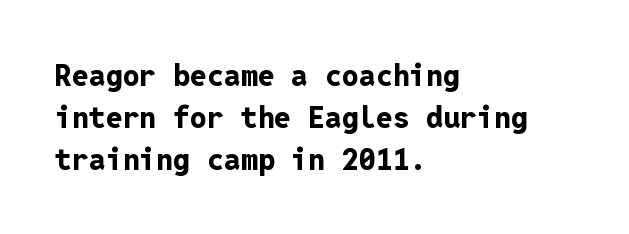
{"serif": "no", "italic": "no", "bold": "yes", "weight": "bold", "width": "normal", "stroke_contrast": "low", "x_height": "medium", "monospaced": "yes", "underline": "no", "align": "left", "line_spacing": "normal", "line_spacing_ratio": 1.4, "letter_spacing": "normal", "letter_spacing_em": 0.0, "glyph_px": 30}
